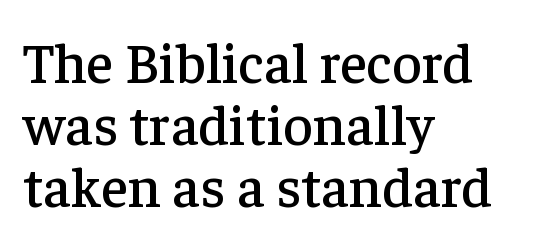
The image shows 57 px serif type, upright; set left-aligned, tight line spacing (1.09x), normal letter spacing, not underlined; low stroke contrast and a medium x-height.
